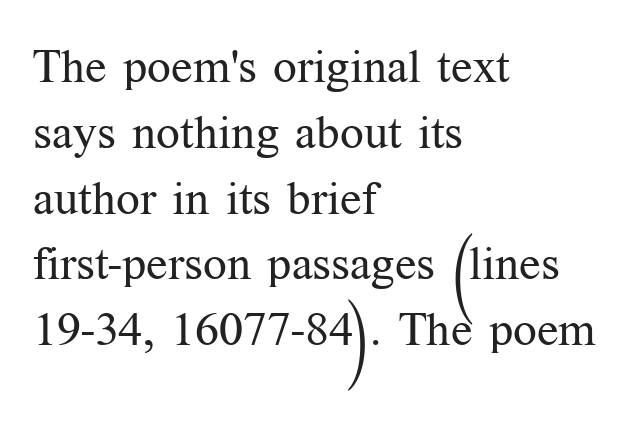
{"serif": "yes", "italic": "no", "bold": "no", "weight": "regular", "width": "normal", "stroke_contrast": "medium", "x_height": "medium", "monospaced": "no", "underline": "no", "align": "left", "line_spacing": "normal", "line_spacing_ratio": 1.4, "letter_spacing": "normal", "letter_spacing_em": 0.0, "glyph_px": 47}
